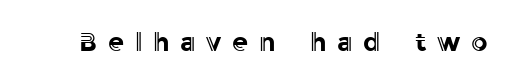
The image shows 26 px text type, upright; set unusually wide letter spacing (+0.41 em), not underlined.
